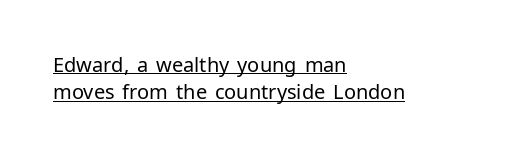
Q: Is the text bold? A: No.
Q: Is the text italic (slanted)? A: No, it is upright.
Q: Is the text underlined? A: Yes.
Q: How is the paragraph aligned? A: Left-aligned.
Q: Is the spacing between letters normal or unusually wide? A: Normal.
Q: Is the spacing between lines tight, normal or loose? A: Normal.
